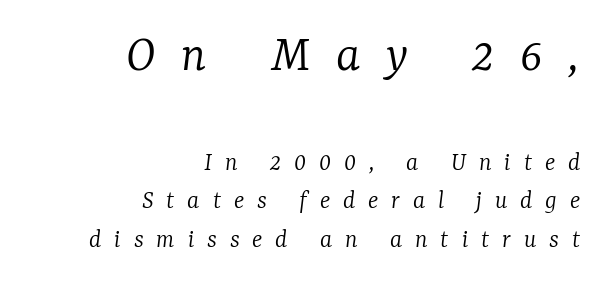
{"serif": "yes", "italic": "yes", "lean": "right", "slant_degrees": 7, "bold": "no", "weight": "light", "width": "normal", "stroke_contrast": "low", "x_height": "medium", "monospaced": "no", "underline": "no", "align": "right", "line_spacing": "normal", "line_spacing_ratio": 1.42, "letter_spacing": "wide", "letter_spacing_em": 0.48, "larger_block": "first", "size_ratio": 2.0, "glyph_px": 54}
